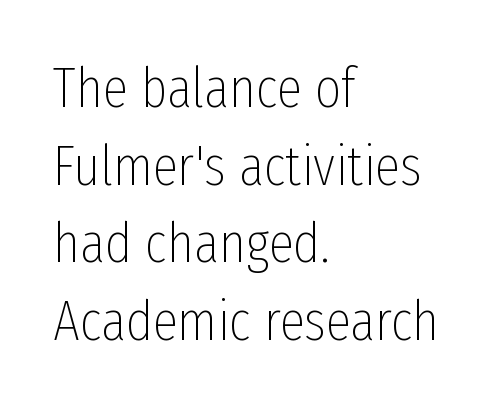
{"serif": "no", "italic": "no", "bold": "no", "weight": "thin", "width": "condensed", "stroke_contrast": "low", "x_height": "medium", "monospaced": "no", "underline": "no", "align": "left", "line_spacing": "normal", "line_spacing_ratio": 1.36, "letter_spacing": "normal", "letter_spacing_em": 0.0, "glyph_px": 57}
